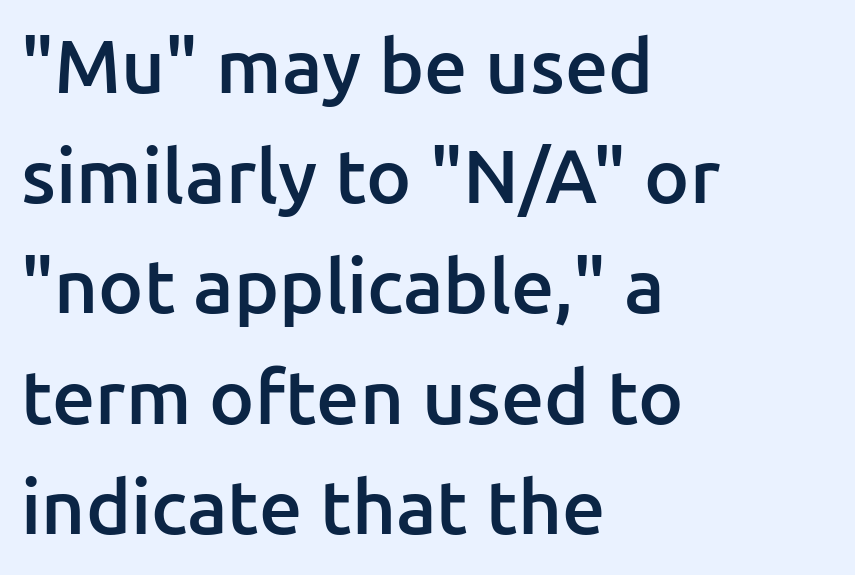
Q: Is the text bold? A: Semi-bold.
Q: Is the text italic (slanted)? A: No, it is upright.
Q: Is the typeface a serif or a sans-serif typeface? A: Sans-serif.
Q: Is the text underlined? A: No.
Q: How is the paragraph aligned? A: Left-aligned.
Q: Is the spacing between letters normal or unusually wide? A: Normal.
Q: Is the spacing between lines tight, normal or loose? A: Normal.
Q: Width (condensed, normal, or wide)? A: Normal.
Q: Stroke contrast? A: Low.
Q: x-height? A: Medium.
Q: Monospaced? A: No.
